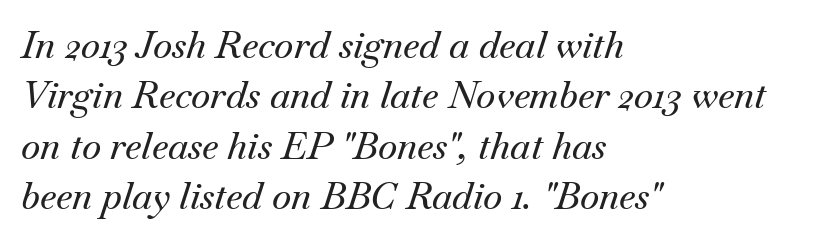
Q: Is the text italic (slanted)? A: Yes, it leans right by about 18 degrees.
Q: Is the typeface a serif or a sans-serif typeface? A: Serif.
Q: Is the text underlined? A: No.
Q: How is the paragraph aligned? A: Left-aligned.
Q: Is the spacing between letters normal or unusually wide? A: Normal.
Q: Is the spacing between lines tight, normal or loose? A: Normal.
Q: Width (condensed, normal, or wide)? A: Normal.
Q: Stroke contrast? A: Medium.
Q: x-height? A: Small.
Q: Monospaced? A: No.
